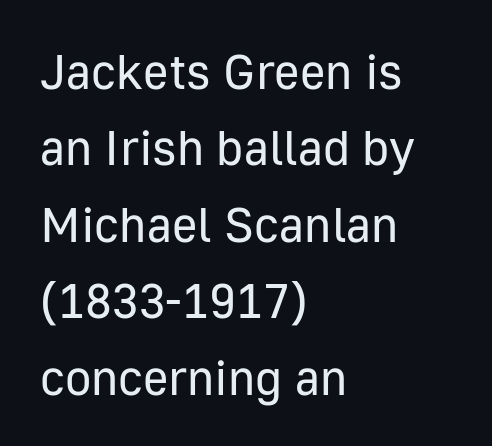
Vertical spacing — default. Weight: not bold — regular or lighter. Words appear dense and cohesive because spacing is normal. These lines are set flush left with a ragged right edge. The words here are not underlined.
